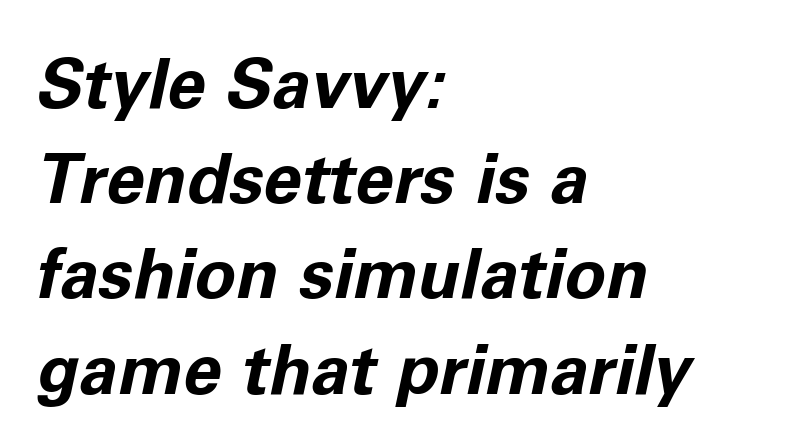
{"italic": "yes", "lean": "right", "slant_degrees": 11, "bold": "yes", "weight": "bold", "width": "normal", "stroke_contrast": "low", "x_height": "medium", "monospaced": "no", "underline": "no", "align": "left", "line_spacing": "normal", "line_spacing_ratio": 1.38, "letter_spacing": "normal", "letter_spacing_em": 0.0, "glyph_px": 69}
